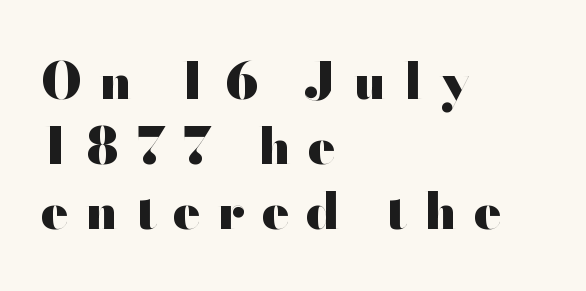
Students, note that the glyphs here are deliberately spaced far apart. Posture: upright roman. These lines are composed in type without serifs. The letters advance in unequal steps, a hallmark of proportional type.
